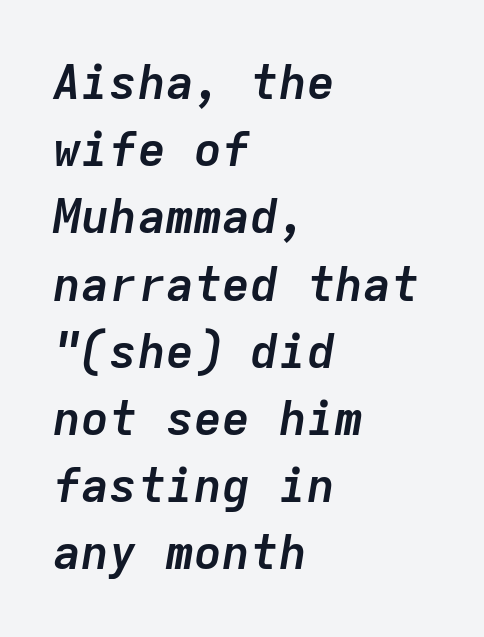
{"italic": "yes", "lean": "right", "slant_degrees": 9, "bold": "yes", "weight": "semibold", "width": "normal", "stroke_contrast": "low", "x_height": "medium", "monospaced": "yes", "underline": "no", "align": "left", "line_spacing": "normal", "line_spacing_ratio": 1.43, "letter_spacing": "normal", "letter_spacing_em": 0.0, "glyph_px": 47}
